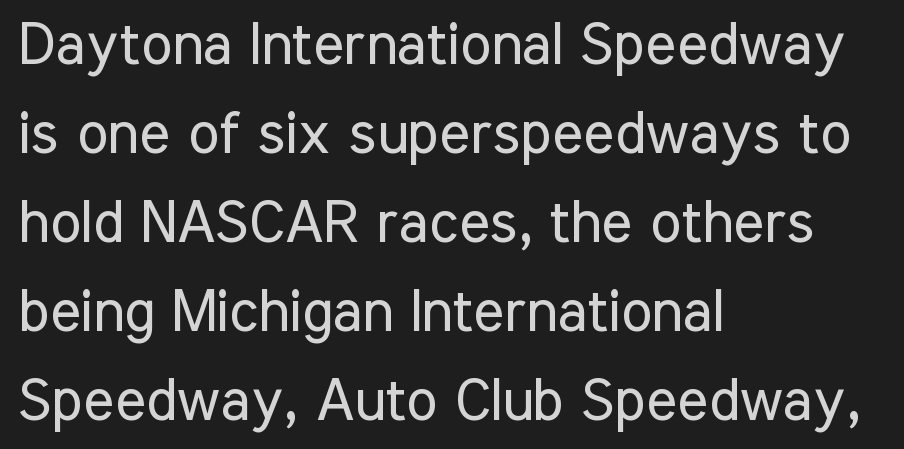
Alignment: flush left. The glyphs are unaccompanied by any horizontal stroke below them. Rendered with straight, roman letterforms. Evenly set lines give the paragraph a standard silhouette. The strokes are not fattened; the text isn't bold. Stroke terminals: plain, sans-serif.
